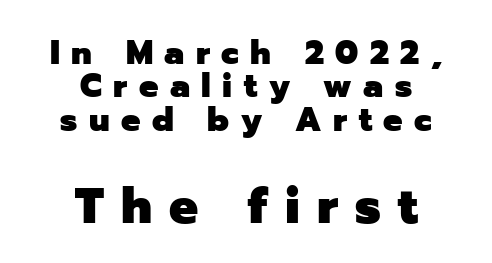
Which chunk is bigger? The second one — the bottom block dwarfs the top. Its strokes are broad and dark, the hallmark of bold type. Honestly, the rows look squashed on top of each other. Here the designer chose a conventional face with non-uniform glyph widths.
